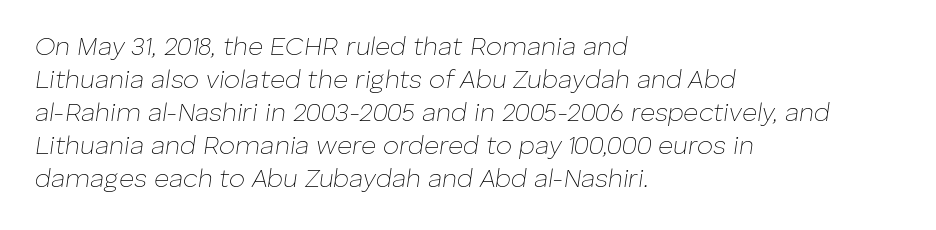
{"italic": "yes", "lean": "right", "slant_degrees": 8, "bold": "no", "underline": "no", "align": "left", "line_spacing": "normal", "line_spacing_ratio": 1.27, "letter_spacing": "normal", "letter_spacing_em": 0.0, "glyph_px": 26}
